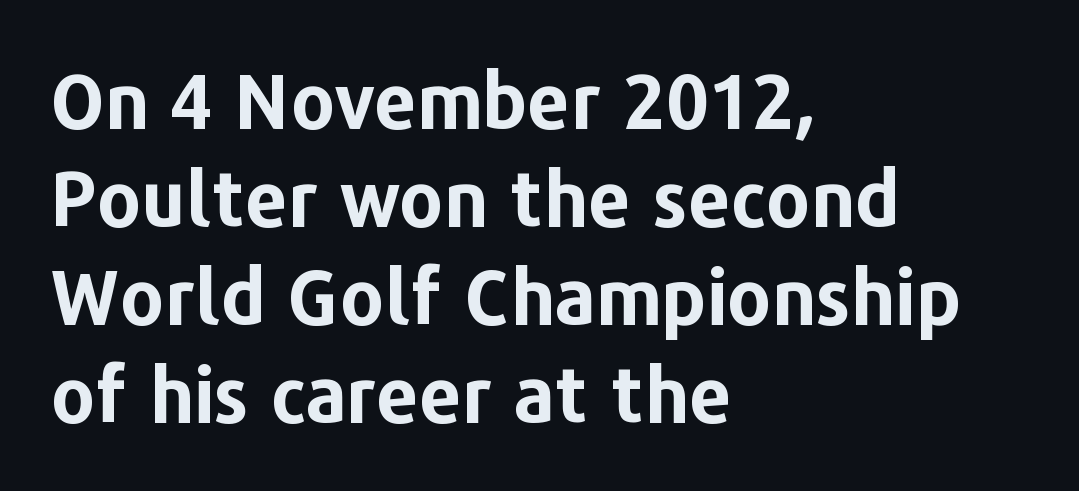
The text was rendered using a sans face with plain stroke endings. Summary of vertical rhythm: regular, with standard interline spacing. Looks like regular typesetting: each glyph gets only the width it needs. The specimen reads as upright at a glance. No word sits above an underline. I'd describe the lettering as bold — thick and assertive.
